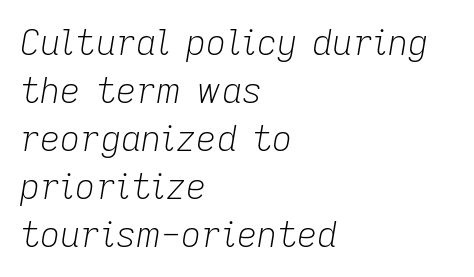
Q: Is the text bold? A: No.
Q: Is the text italic (slanted)? A: Yes, it leans right by about 9 degrees.
Q: Is the text underlined? A: No.
Q: How is the paragraph aligned? A: Left-aligned.
Q: Is the spacing between letters normal or unusually wide? A: Normal.
Q: Is the spacing between lines tight, normal or loose? A: Normal.
Q: Width (condensed, normal, or wide)? A: Normal.
Q: Stroke contrast? A: Low.
Q: x-height? A: Medium.
Q: Monospaced? A: No.
